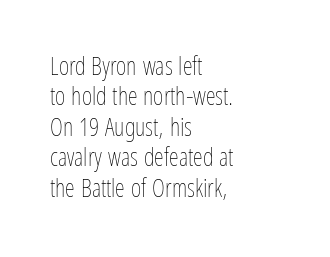
{"italic": "no", "bold": "no", "underline": "no", "align": "left", "line_spacing_ratio": 1.22, "letter_spacing": "normal", "letter_spacing_em": 0.0, "glyph_px": 25}
